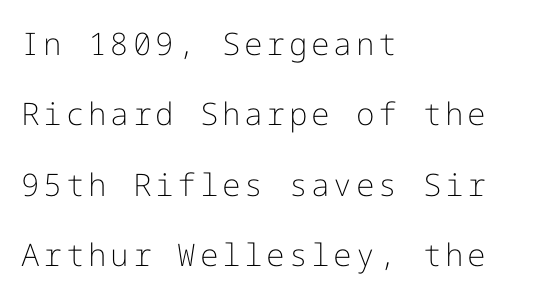
{"serif": "no", "italic": "no", "bold": "no", "weight": "light", "width": "normal", "stroke_contrast": "low", "x_height": "medium", "underline": "no", "align": "left", "line_spacing": "loose", "line_spacing_ratio": 2.27, "glyph_px": 31}
